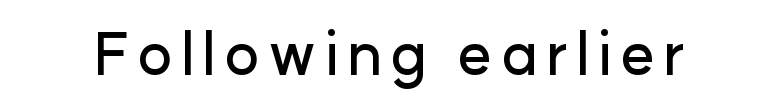
The image shows 59 px sans-serif type, upright; set not underlined; low stroke contrast and a medium x-height.
